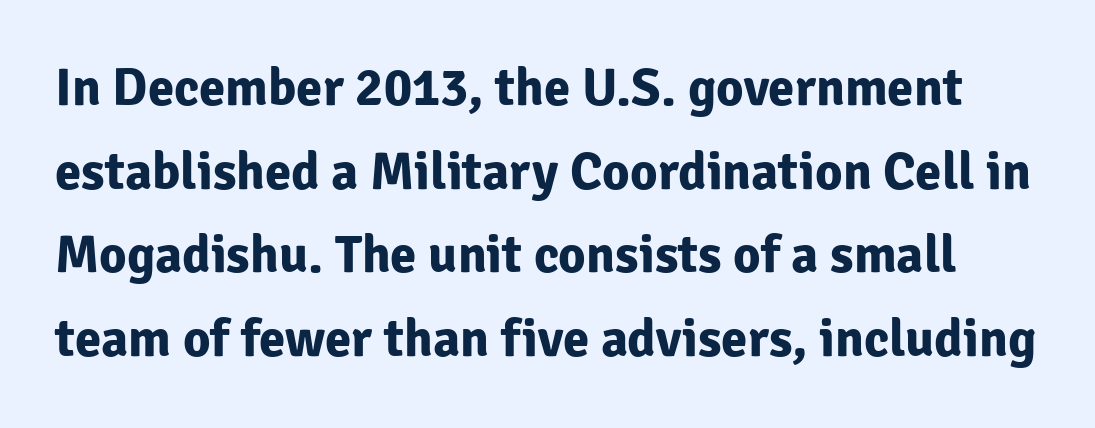
{"serif": "no", "italic": "no", "bold": "yes", "weight": "bold", "width": "normal", "stroke_contrast": "low", "x_height": "medium", "monospaced": "no", "underline": "no", "line_spacing": "normal", "line_spacing_ratio": 1.58, "letter_spacing": "normal", "letter_spacing_em": 0.0, "glyph_px": 53}
